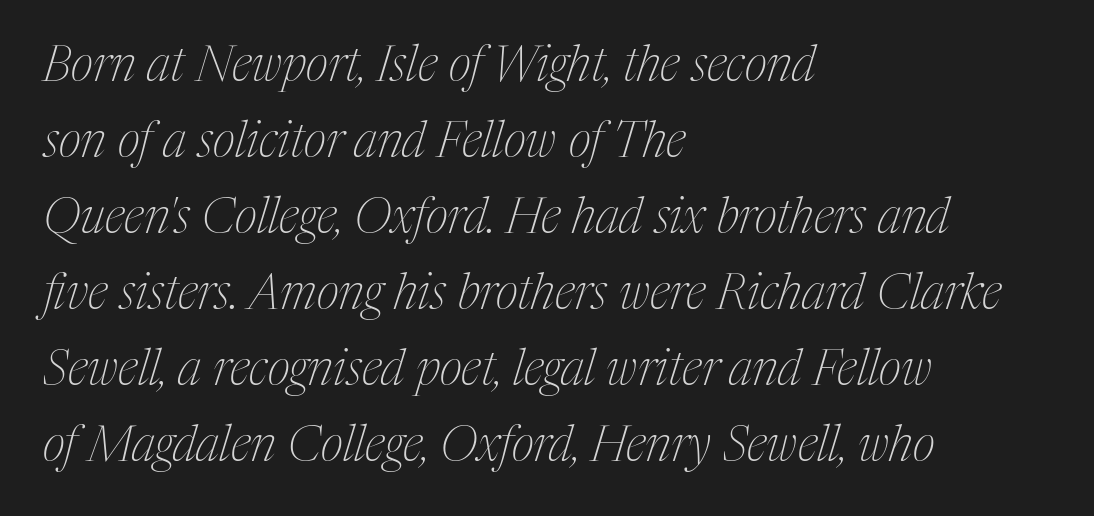
Q: Is the text bold? A: No.
Q: Is the text italic (slanted)? A: Yes, it leans right by about 17 degrees.
Q: Is the typeface a serif or a sans-serif typeface? A: Serif.
Q: Is the text underlined? A: No.
Q: How is the paragraph aligned? A: Left-aligned.
Q: Is the spacing between letters normal or unusually wide? A: Normal.
Q: Is the spacing between lines tight, normal or loose? A: Normal.
Q: Width (condensed, normal, or wide)? A: Condensed.
Q: Stroke contrast? A: Medium.
Q: x-height? A: Medium.
Q: Monospaced? A: No.
